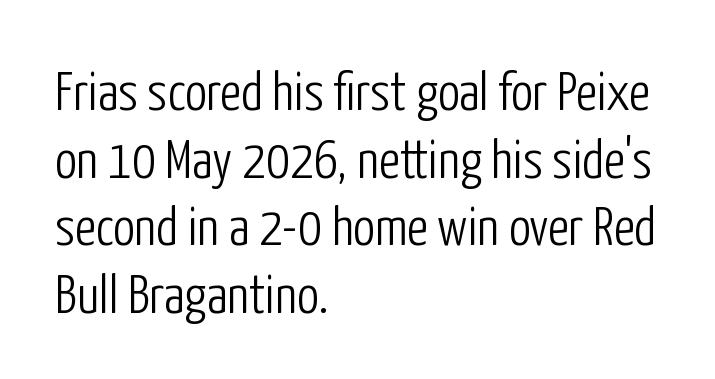
{"serif": "no", "italic": "no", "bold": "no", "weight": "light", "width": "condensed", "stroke_contrast": "low", "x_height": "medium", "monospaced": "no", "underline": "no", "align": "left", "line_spacing_ratio": 1.23, "letter_spacing": "normal", "letter_spacing_em": 0.0, "glyph_px": 55}
